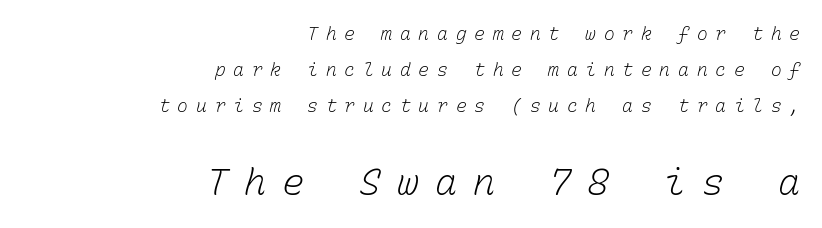
Honestly, there is no underline to notice here at all. Successive baselines arrive slowly, with a big drop between each. Fixed-width glyphs throughout — classic coding-font behaviour. Reading top to bottom, the characters get bigger at the block break.
